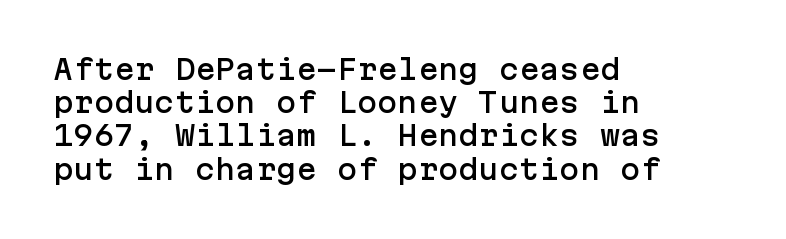
The image shows 27 px text type, upright; set left-aligned, line spacing 1.23x, normal letter spacing, not underlined.
